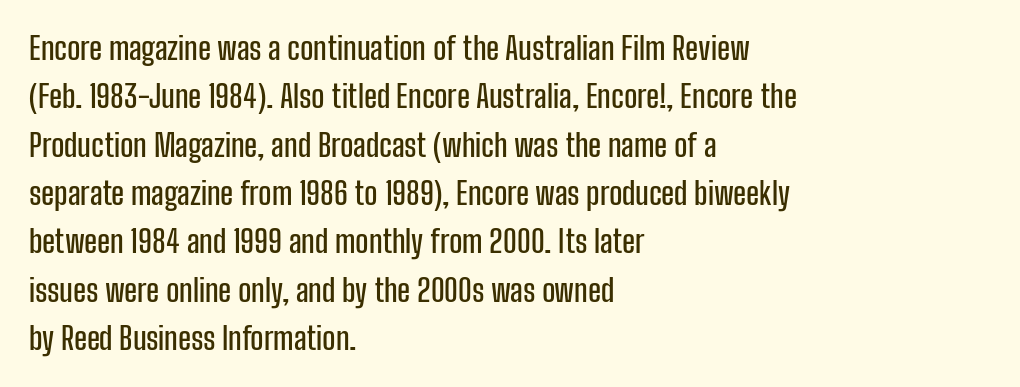
The image shows 31 px condensed sans-serif type, upright; set left-aligned, normal line spacing (1.56x), normal letter spacing, not underlined; low stroke contrast and a medium x-height.
